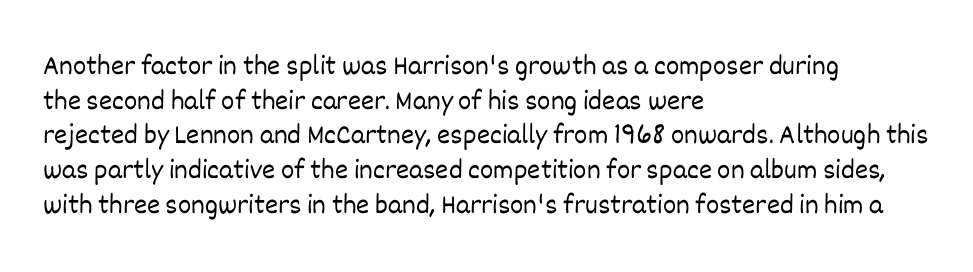
The image shows 28 px light type, upright; set left-aligned, line spacing 1.24x, normal letter spacing, not underlined; low stroke contrast and a large x-height.
